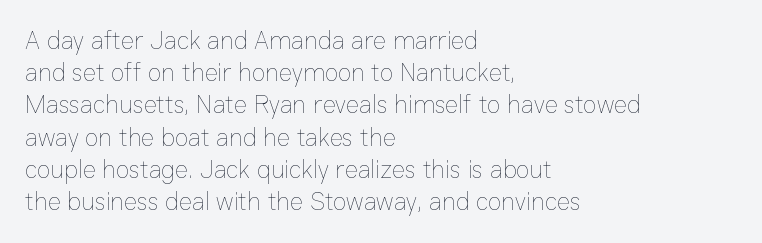
The image shows 25 px text type, upright; set left-aligned, normal line spacing (1.29x), normal letter spacing, not underlined.
